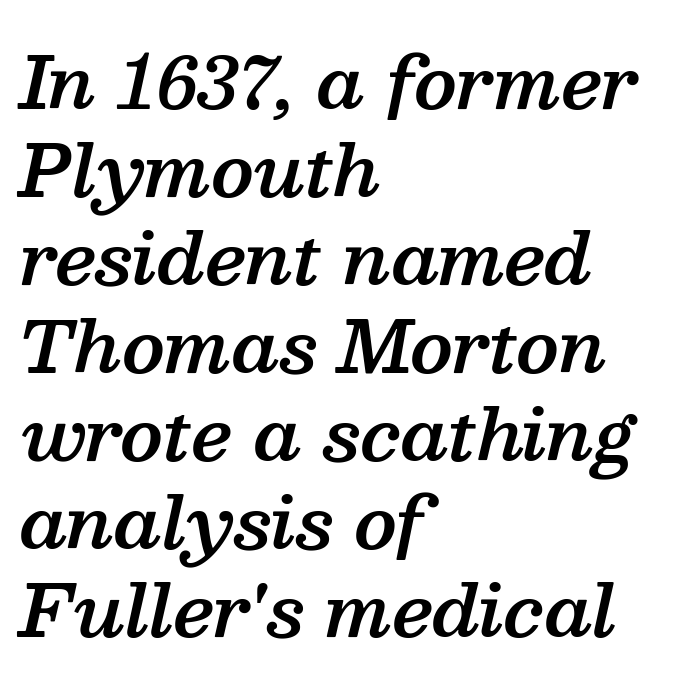
The image shows 71 px semibold serif type, italic (leaning right); set left-aligned, line spacing 1.24x, normal letter spacing, not underlined; medium stroke contrast and a medium x-height.
